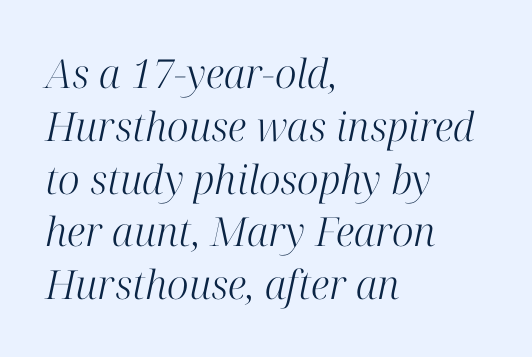
The area under the type is left untouched. Rows of type keep a routine distance in the vertical direction. The letters advance in unequal steps, a hallmark of proportional type. Students, note that the glyphs here touch the page at normal intervals.
